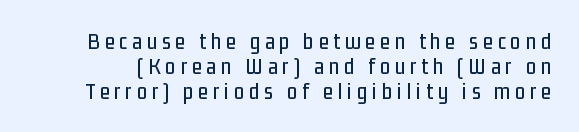
The image shows 23 px text type, upright; set tight line spacing (1.08x), unusually wide letter spacing (+0.21 em), not underlined.
